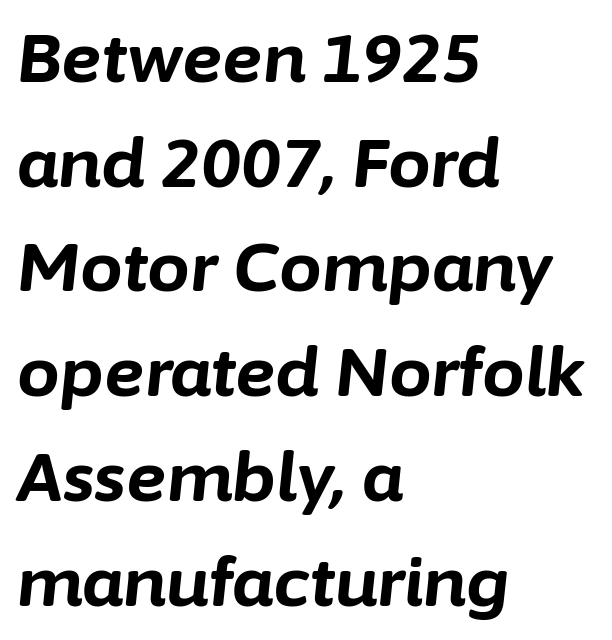
The image shows 68 px bold type, italic (leaning right); set left-aligned, normal line spacing (1.54x), normal letter spacing, not underlined; low stroke contrast and a medium x-height.
